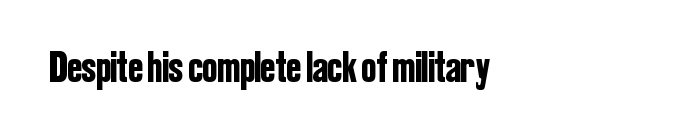
Q: Is the text italic (slanted)? A: No, it is upright.
Q: Is the typeface a serif or a sans-serif typeface? A: Sans-serif.
Q: Is the text underlined? A: No.
Q: How is the paragraph aligned? A: Left-aligned.
Q: Is the spacing between letters normal or unusually wide? A: Normal.
Q: Width (condensed, normal, or wide)? A: Condensed.
Q: Stroke contrast? A: Low.
Q: x-height? A: Medium.
Q: Monospaced? A: No.
